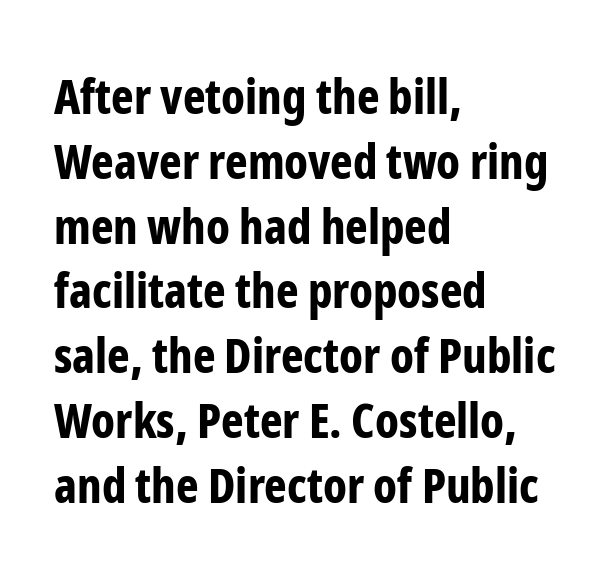
The image shows 48 px bold, condensed sans-serif type, upright; set left-aligned, normal line spacing (1.35x), normal letter spacing, not underlined; low stroke contrast and a medium x-height.
